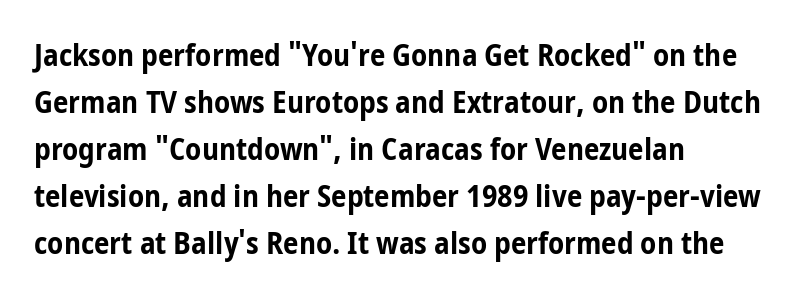
The image shows 31 px bold, condensed sans-serif type, upright; set left-aligned, normal line spacing (1.52x), normal letter spacing, not underlined; low stroke contrast and a medium x-height.
